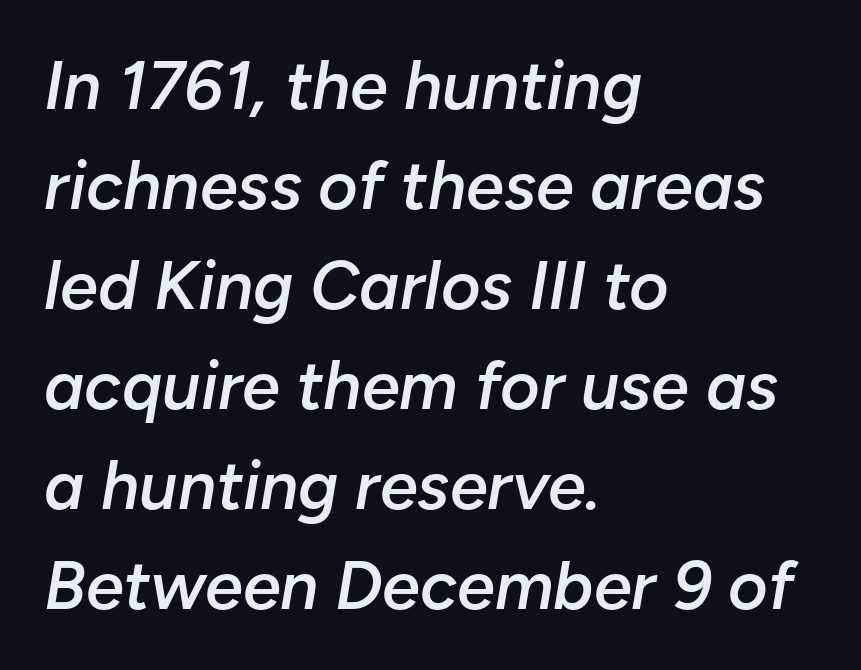
The letters advance in unequal steps, a hallmark of proportional type. Rendered with sloped, italic letterforms. The passage shown has conventional tracking throughout. Notice how descenders clear the ascenders below comfortably — that's standard leading. Each line starts at the same left margin while the right side varies. A bare baseline throughout the passage.
